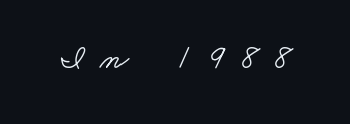
The image shows 33 px wide serif type; set unusually wide letter spacing (+0.45 em), not underlined; low stroke contrast and a small x-height.
